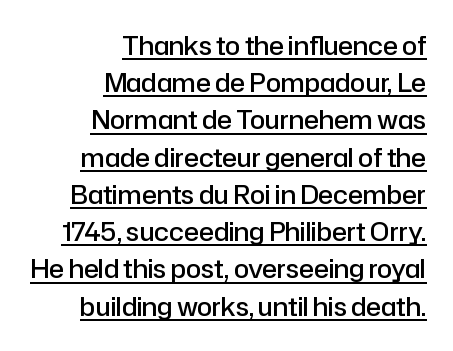
The image shows 25 px text type, upright; set right-aligned, normal line spacing (1.49x), normal letter spacing, underlined.
